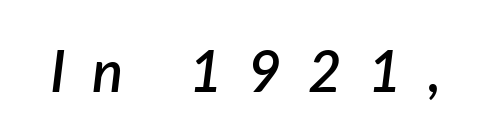
Q: Is the text bold? A: Semi-bold.
Q: Is the text italic (slanted)? A: Yes, it leans right by about 7 degrees.
Q: Is the text underlined? A: No.
Q: Is the spacing between letters normal or unusually wide? A: Unusually wide.
Q: Width (condensed, normal, or wide)? A: Normal.
Q: Stroke contrast? A: Low.
Q: x-height? A: Medium.
Q: Monospaced? A: No.
